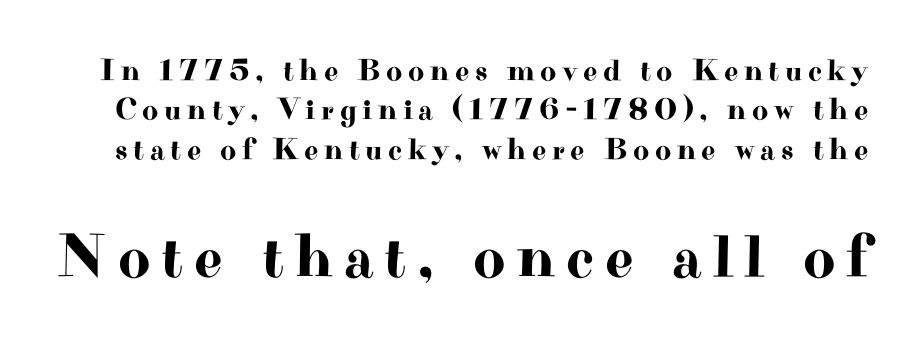
Has an underline been added? It has not. The rows are spaced the way most documents space them. This sample uses an upright cut, with every glyph sitting square on the baseline. In this sample the second text group is rendered at the bigger scale.
